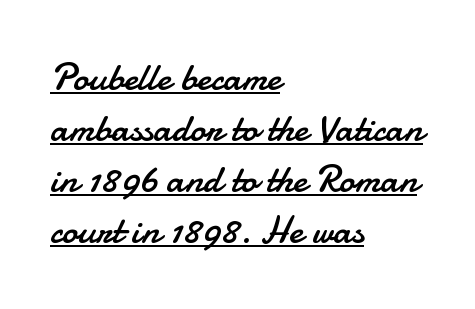
The image shows 39 px regular-weight sans-serif type; set left-aligned, normal line spacing (1.31x), normal letter spacing, underlined; low stroke contrast and a small x-height.
